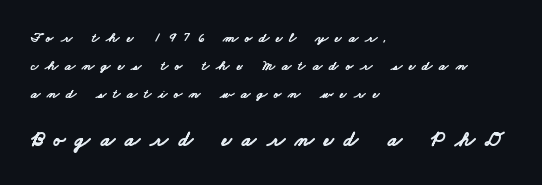
Size contrast runs from small at the top to large at the bottom. Compared with typical paragraphs, the rows here are farther apart. The strip under each line holds only bare page. The face used here is rendered with a markedly widened letterfit.
